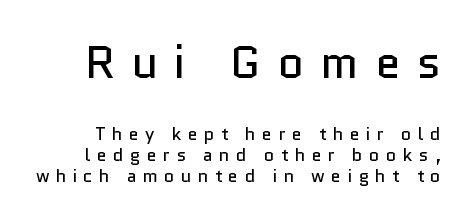
The image shows 46 px regular-weight sans-serif type, upright; set line spacing 1.17x, unusually wide letter spacing (+0.35 em), not underlined; the first (top) block is 2.56x larger; low stroke contrast and a medium x-height.
